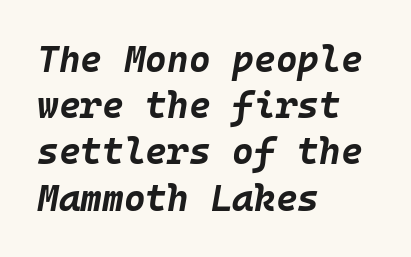
Q: Is the text bold? A: Yes.
Q: Is the text italic (slanted)? A: Yes, it leans right by about 10 degrees.
Q: Is the text underlined? A: No.
Q: How is the paragraph aligned? A: Left-aligned.
Q: Is the spacing between letters normal or unusually wide? A: Normal.
Q: Is the spacing between lines tight, normal or loose? A: Normal.
Q: Width (condensed, normal, or wide)? A: Normal.
Q: Stroke contrast? A: Low.
Q: x-height? A: Large.
Q: Monospaced? A: Yes.
